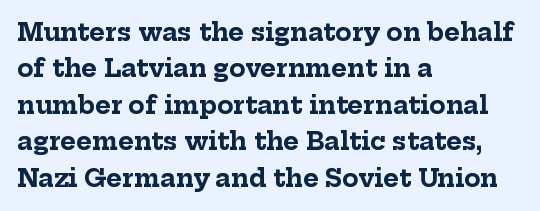
The image shows 24 px bold type, upright; set left-aligned, normal line spacing (1.52x), normal letter spacing, not underlined.
